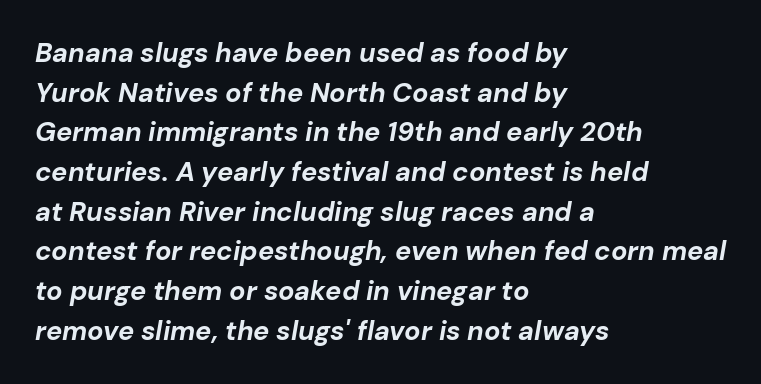
The image shows 27 px bold type, italic (leaning right); set left-aligned, normal line spacing (1.47x), normal letter spacing, not underlined.
